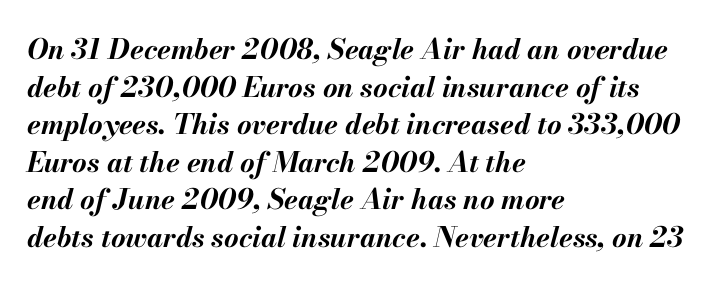
{"italic": "yes", "lean": "right", "slant_degrees": 13, "bold": "yes", "weight": "bold", "width": "normal", "stroke_contrast": "medium", "x_height": "small", "monospaced": "no", "underline": "no", "align": "left", "line_spacing": "normal", "line_spacing_ratio": 1.34, "letter_spacing": "normal", "letter_spacing_em": 0.0, "glyph_px": 28}
